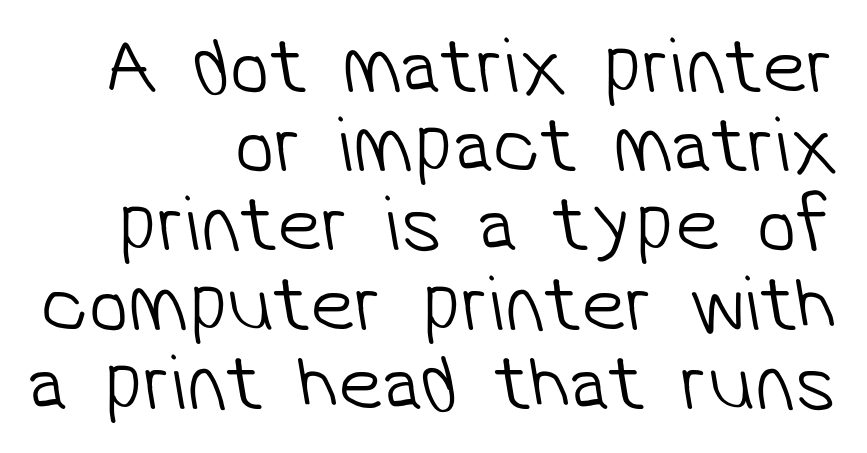
The image shows 80 px light sans-serif type; set right-aligned, tight line spacing (0.99x), normal letter spacing, not underlined; low stroke contrast and a medium x-height.
